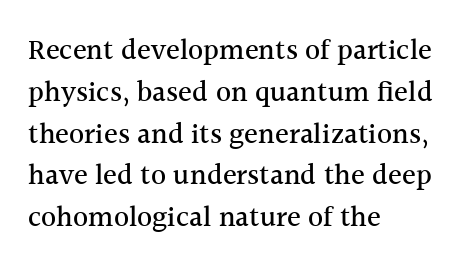
A typesetter would call this zero additional tracking. The block of text has a typical density, with ordinary space between rows. The rag falls on the right side of this text block. A typesetter would mark this as roman, not italic. The words here are not underlined.
